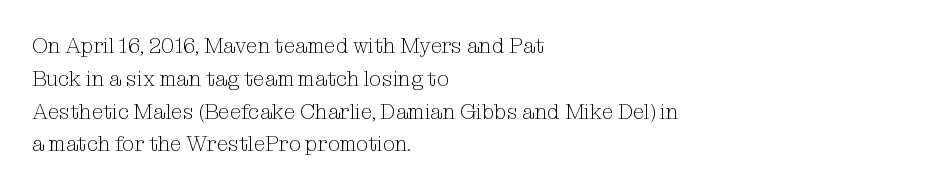
Upright lettering throughout. The rows are spaced the way most documents space them. These lines stack with their left ends in a neat column. The space beneath each line is pristine and unruled. This sample uses plain, unmodified letter spacing. Stem width sits at or under what a default text font uses.
